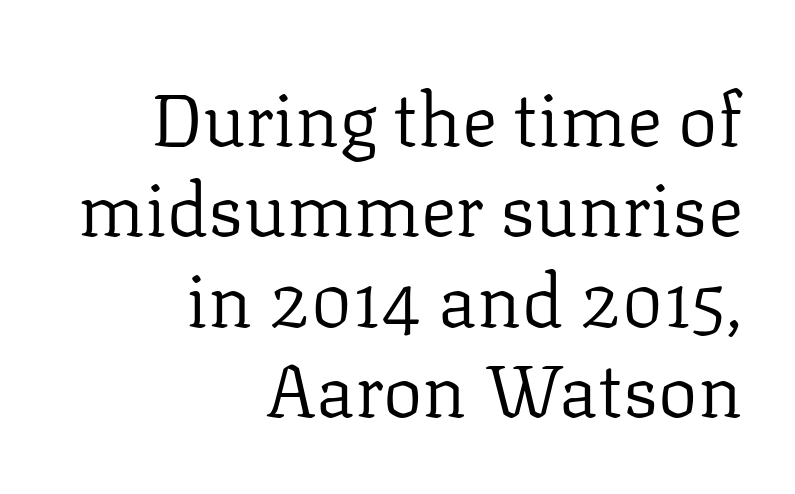
The image shows 74 px regular-weight serif type, upright; set right-aligned, line spacing 1.22x, normal letter spacing, not underlined; low stroke contrast and a medium x-height.
